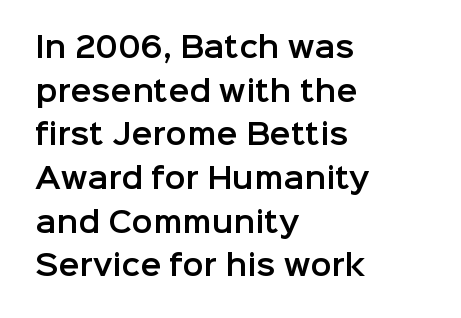
Unmarked baselines from the first word to the last. Honestly, the row spacing looks completely unremarkable. Notice how the passage keeps a crisp vertical edge on the left only. The horizontal fit of the characters is conventional and even. No italicization has been applied; the sample stays upright.
